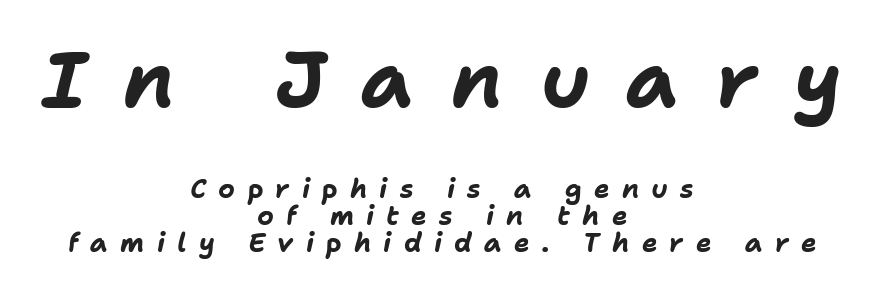
Q: Is the text bold? A: Yes.
Q: Is the text italic (slanted)? A: Yes, it leans right by about 11 degrees.
Q: Is the text underlined? A: No.
Q: How is the paragraph aligned? A: Centered.
Q: Is the spacing between letters normal or unusually wide? A: Unusually wide.
Q: Is the spacing between lines tight, normal or loose? A: Tight.
Q: Which block of text is set in a larger size, the first (top) or the second (bottom)? A: The first (top) one.
Q: Width (condensed, normal, or wide)? A: Normal.
Q: Stroke contrast? A: Low.
Q: x-height? A: Medium.
Q: Monospaced? A: No.
